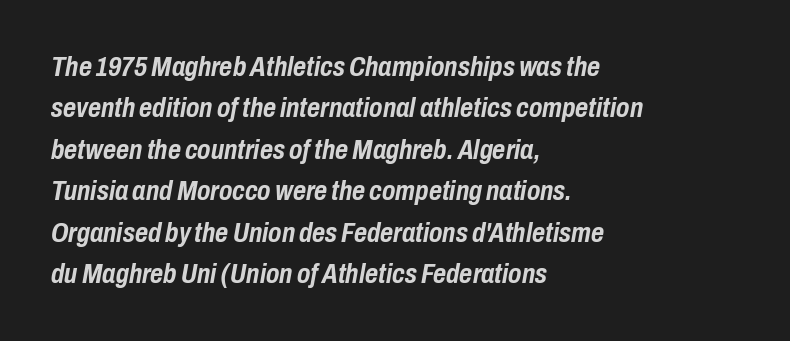
Q: Is the text bold? A: Yes.
Q: Is the text italic (slanted)? A: Yes, it leans right by about 10 degrees.
Q: Is the text underlined? A: No.
Q: How is the paragraph aligned? A: Left-aligned.
Q: Is the spacing between letters normal or unusually wide? A: Normal.
Q: Is the spacing between lines tight, normal or loose? A: Normal.
Q: Width (condensed, normal, or wide)? A: Condensed.
Q: Stroke contrast? A: Low.
Q: x-height? A: Medium.
Q: Monospaced? A: No.
